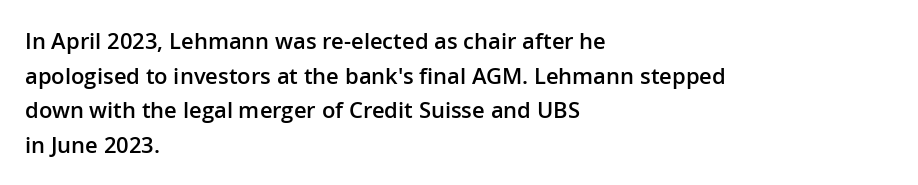
The image shows 22 px text type, upright; set left-aligned, normal line spacing (1.57x), normal letter spacing, not underlined.
